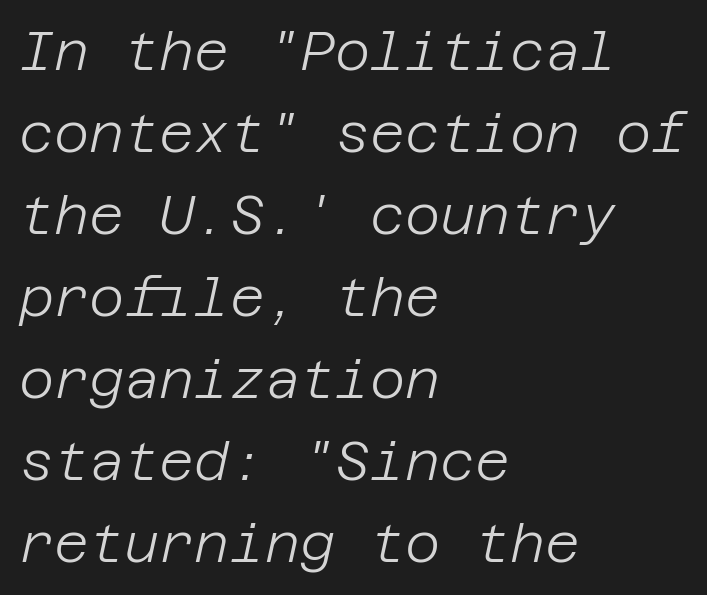
The image shows 54 px light type, italic (leaning right); set left-aligned, normal line spacing (1.52x), normal letter spacing, not underlined; low stroke contrast and a large x-height.
